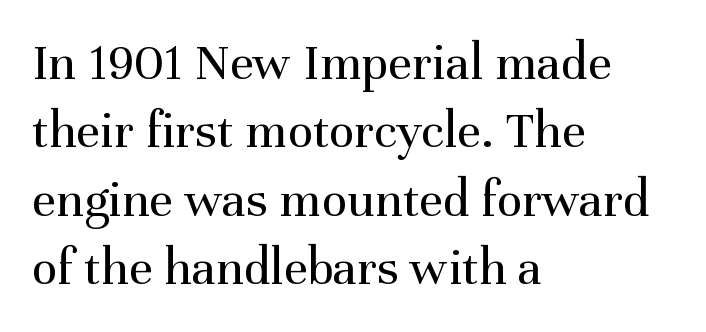
Q: Is the text bold? A: No.
Q: Is the text italic (slanted)? A: No, it is upright.
Q: Is the typeface a serif or a sans-serif typeface? A: Serif.
Q: Is the text underlined? A: No.
Q: How is the paragraph aligned? A: Left-aligned.
Q: Is the spacing between letters normal or unusually wide? A: Normal.
Q: Is the spacing between lines tight, normal or loose? A: Normal.
Q: Width (condensed, normal, or wide)? A: Normal.
Q: Stroke contrast? A: Medium.
Q: x-height? A: Medium.
Q: Monospaced? A: No.
